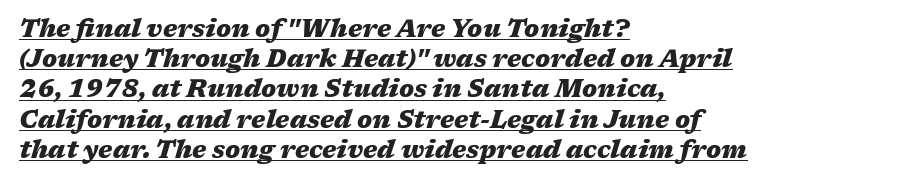
Slant detected: the letters are inclined. A rule runs beneath these lines of type. Notice how thick the strokes are: this is what a full bold looks like. Summary of vertical rhythm: regular, with standard interline spacing.
